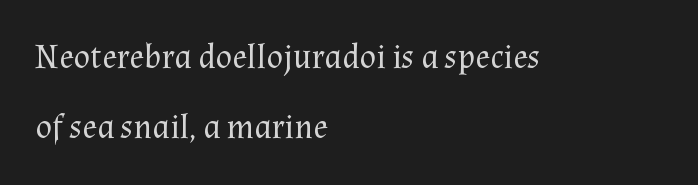
Quick note: not italic, upright. The characters are drawn with everyday or finer stroke widths. Character widths vary here, with narrow letters taking less room than wide ones. All the whitespace from short lines collects on the right.
